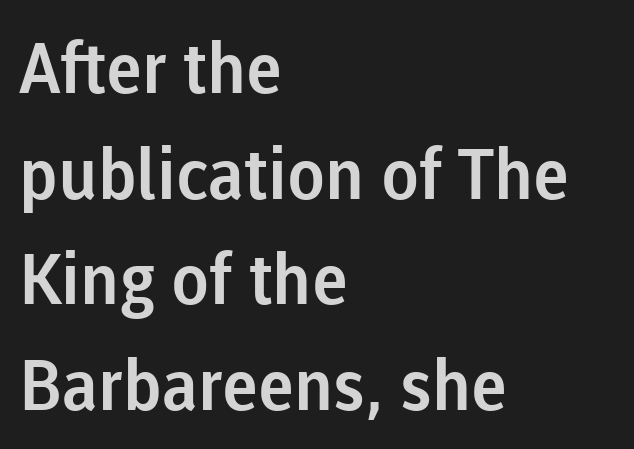
{"serif": "no", "italic": "no", "width": "normal", "stroke_contrast": "low", "x_height": "medium", "monospaced": "no", "underline": "no", "align": "left", "line_spacing": "normal", "line_spacing_ratio": 1.51, "letter_spacing": "normal", "letter_spacing_em": 0.0, "glyph_px": 70}
